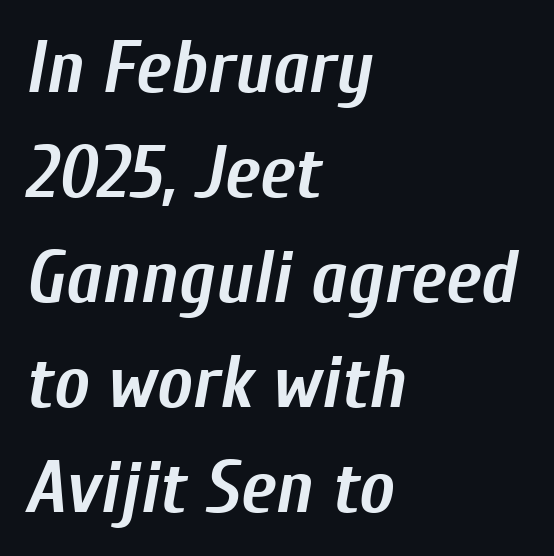
The image shows 75 px semibold, condensed type, italic (leaning right); set left-aligned, normal line spacing (1.4x), normal letter spacing, not underlined; low stroke contrast and a medium x-height.
